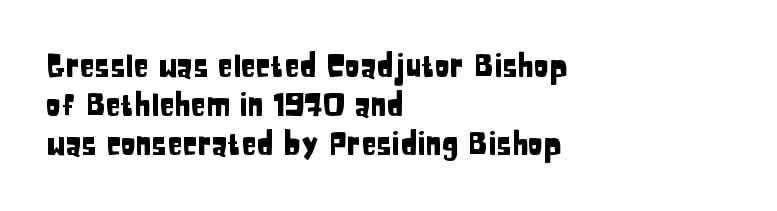
{"serif": "no", "italic": "no", "width": "condensed", "stroke_contrast": "low", "x_height": "large", "monospaced": "no", "underline": "no", "align": "left", "line_spacing": "normal", "line_spacing_ratio": 1.26, "letter_spacing": "normal", "letter_spacing_em": 0.0, "glyph_px": 31}
